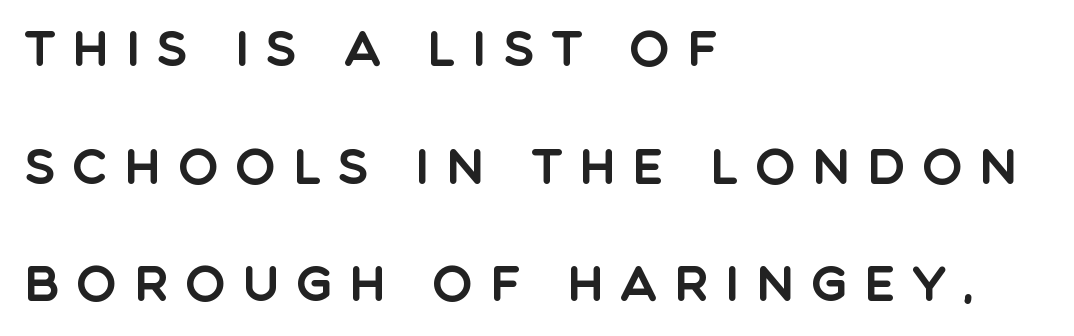
{"serif": "no", "italic": "no", "width": "normal", "x_height": "large", "monospaced": "no", "underline": "no", "align": "left", "line_spacing": "loose", "line_spacing_ratio": 2.45, "letter_spacing": "wide", "letter_spacing_em": 0.35, "glyph_px": 48}
